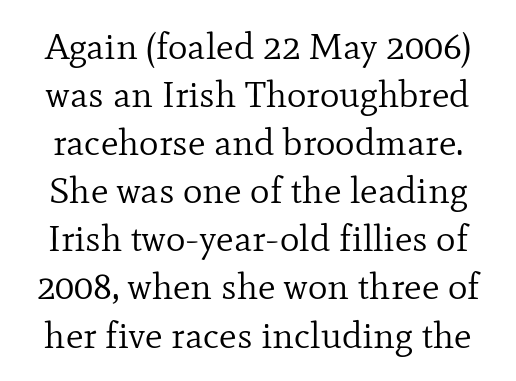
Q: Is the text bold? A: No.
Q: Is the text italic (slanted)? A: No, it is upright.
Q: Is the typeface a serif or a sans-serif typeface? A: Serif.
Q: Is the text underlined? A: No.
Q: Is the spacing between letters normal or unusually wide? A: Normal.
Q: Is the spacing between lines tight, normal or loose? A: Normal.
Q: Width (condensed, normal, or wide)? A: Normal.
Q: Stroke contrast? A: Low.
Q: x-height? A: Small.
Q: Monospaced? A: No.
